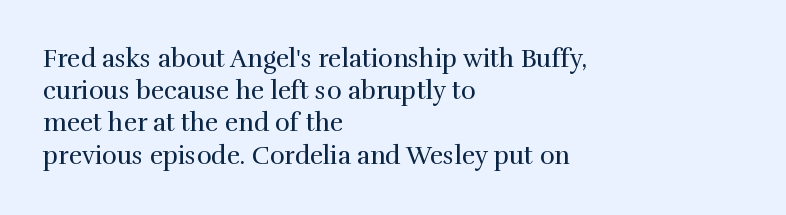
The image shows 25 px text type, upright; set left-aligned, normal line spacing (1.29x), normal letter spacing, not underlined.
